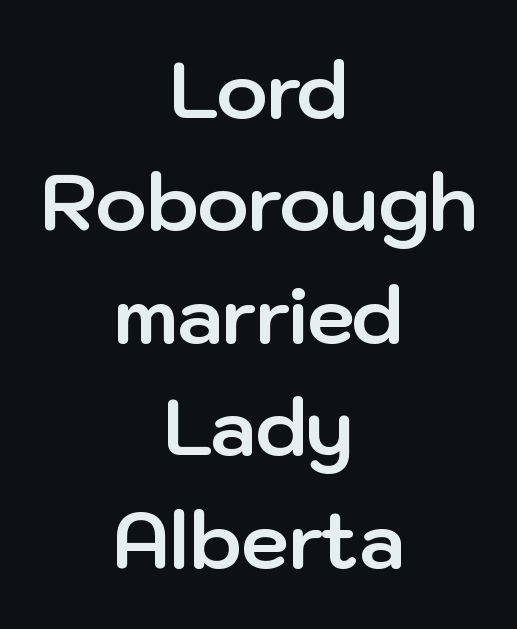
Q: Is the text bold? A: Yes.
Q: Is the text italic (slanted)? A: No, it is upright.
Q: Is the typeface a serif or a sans-serif typeface? A: Sans-serif.
Q: Is the text underlined? A: No.
Q: How is the paragraph aligned? A: Centered.
Q: Is the spacing between letters normal or unusually wide? A: Normal.
Q: Is the spacing between lines tight, normal or loose? A: Normal.
Q: Width (condensed, normal, or wide)? A: Normal.
Q: Stroke contrast? A: Low.
Q: x-height? A: Medium.
Q: Monospaced? A: No.
